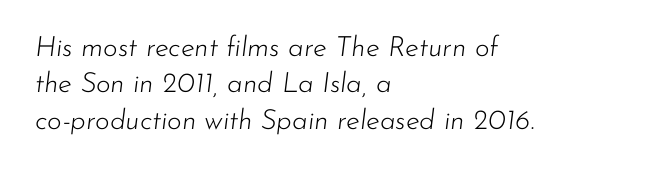
The image shows 28 px light type, italic (leaning right); set left-aligned, normal line spacing (1.3x), normal letter spacing, not underlined; low stroke contrast and a small x-height.
